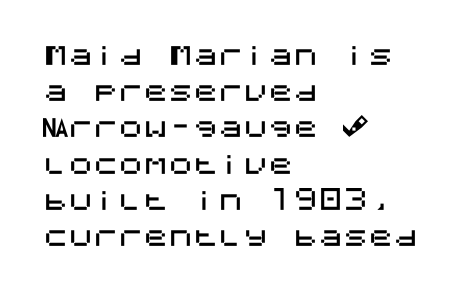
{"italic": "no", "underline": "no", "align": "left", "line_spacing": "normal", "line_spacing_ratio": 1.45, "letter_spacing": "normal", "letter_spacing_em": 0.0, "glyph_px": 25}
